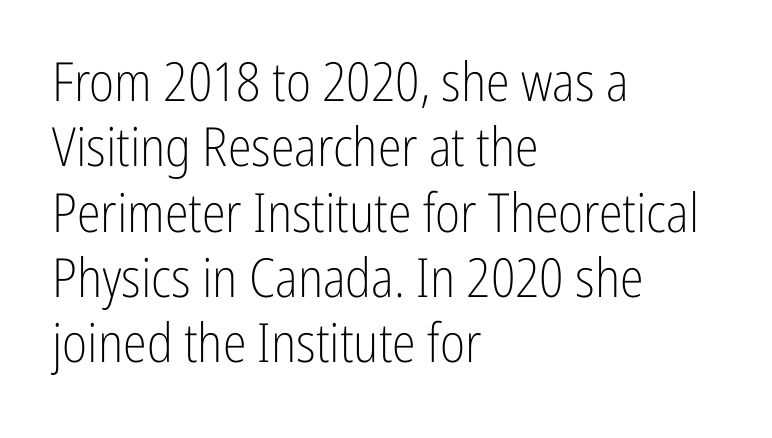
The image shows 54 px light, condensed sans-serif type, upright; set left-aligned, line spacing 1.21x, normal letter spacing, not underlined; low stroke contrast and a medium x-height.
